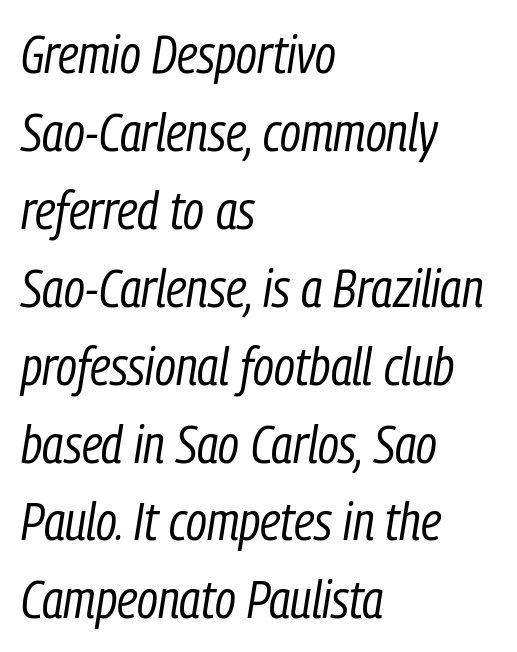
Q: Is the text bold? A: No.
Q: Is the text italic (slanted)? A: Yes, it leans right by about 9 degrees.
Q: Is the text underlined? A: No.
Q: How is the paragraph aligned? A: Left-aligned.
Q: Is the spacing between letters normal or unusually wide? A: Normal.
Q: Is the spacing between lines tight, normal or loose? A: Normal.
Q: Width (condensed, normal, or wide)? A: Condensed.
Q: Stroke contrast? A: Low.
Q: x-height? A: Medium.
Q: Monospaced? A: No.
